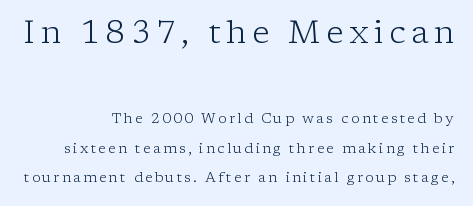
The weight tops out at a normal text grade. The more generous point size was reserved for the upper chunk. This is the regular roman posture of the typeface. The baseline area is clear.
